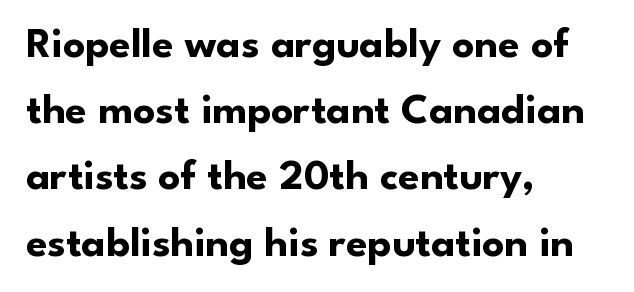
{"serif": "no", "italic": "no", "bold": "yes", "weight": "bold", "width": "normal", "stroke_contrast": "low", "x_height": "small", "monospaced": "no", "underline": "no", "align": "left", "line_spacing": "normal", "line_spacing_ratio": 1.54, "letter_spacing": "normal", "letter_spacing_em": 0.0, "glyph_px": 43}
